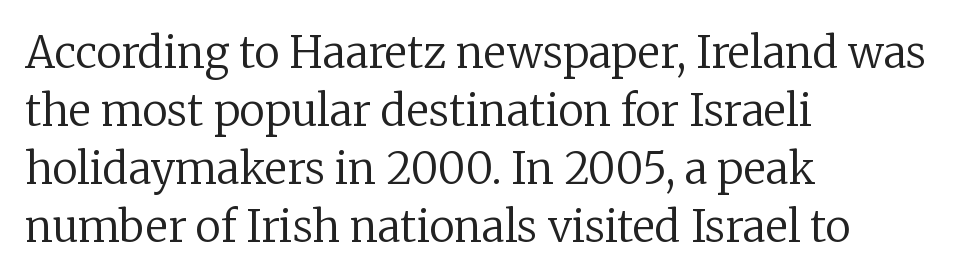
Designer's note — italics off, roman on. No letter is thick-stroked: the sample isn't bold. Nobody drew a line under any word here. These lines keep a tight, regular rhythm from letter to letter. The rendering shows small feet on the letterforms — a serif design.
